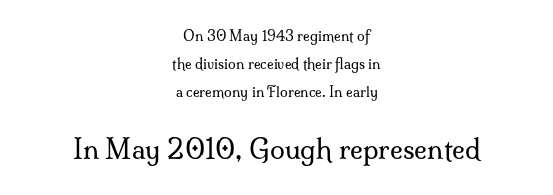
Vertical spacing — loose. Heft: none added — not bold. No italicization has been applied; the sample stays upright. Observe the ordinary spacing: letters are neighbours, not strangers. Plain, unruled lines of type.
